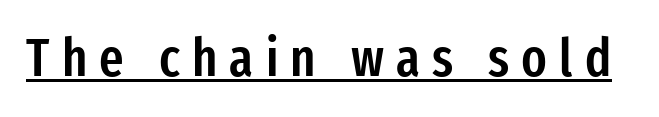
{"serif": "no", "italic": "no", "bold": "semi", "weight": "semibold", "width": "condensed", "stroke_contrast": "low", "x_height": "medium", "monospaced": "no", "underline": "yes", "letter_spacing": "wide", "letter_spacing_em": 0.23, "glyph_px": 53}
